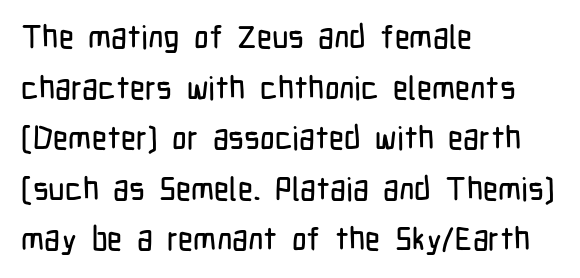
The type is set solid horizontally, with unmodified tracking. Leading: standard. In terms of posture, this sample is upright. You could not count columns in this text — the font is proportionally spaced. The rendering anchors every line to the left-hand side.
